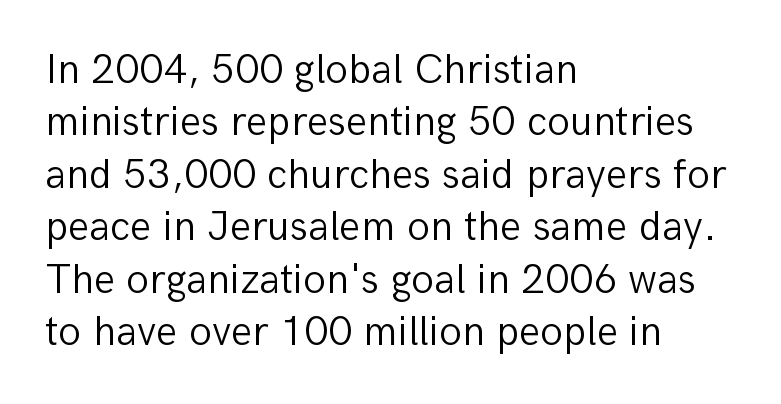
Look at the tracking — it's just the regular setting, nothing added. Each stroke keeps to a modest, everyday thickness or less. The baseline area is clear. A typesetter would call this proportional, since set widths differ per character. The vertical gap from one line to the next is medium. The rendering shows plain stroke endings on the letterforms — a sans-serif design.
